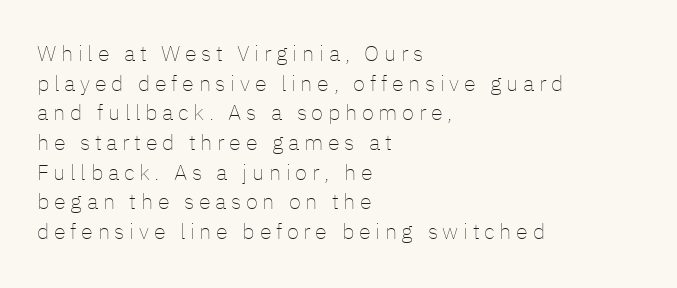
{"italic": "no", "bold": "no", "underline": "no", "align": "left", "line_spacing": "normal", "line_spacing_ratio": 1.35, "letter_spacing": "wide", "letter_spacing_em": 0.21, "glyph_px": 22}
